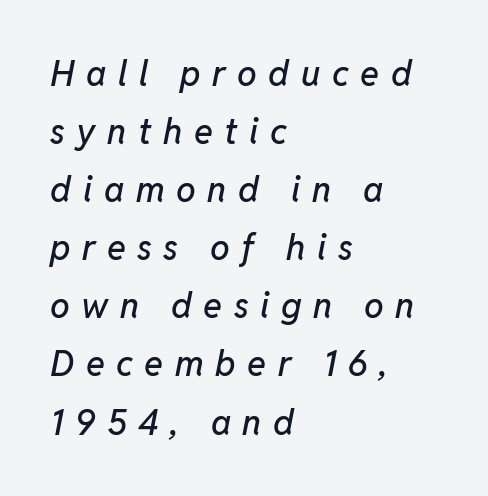
{"italic": "yes", "lean": "right", "slant_degrees": 11, "width": "normal", "stroke_contrast": "low", "x_height": "medium", "monospaced": "no", "underline": "no", "align": "left", "line_spacing": "normal", "line_spacing_ratio": 1.66, "letter_spacing": "wide", "letter_spacing_em": 0.33, "glyph_px": 35}
